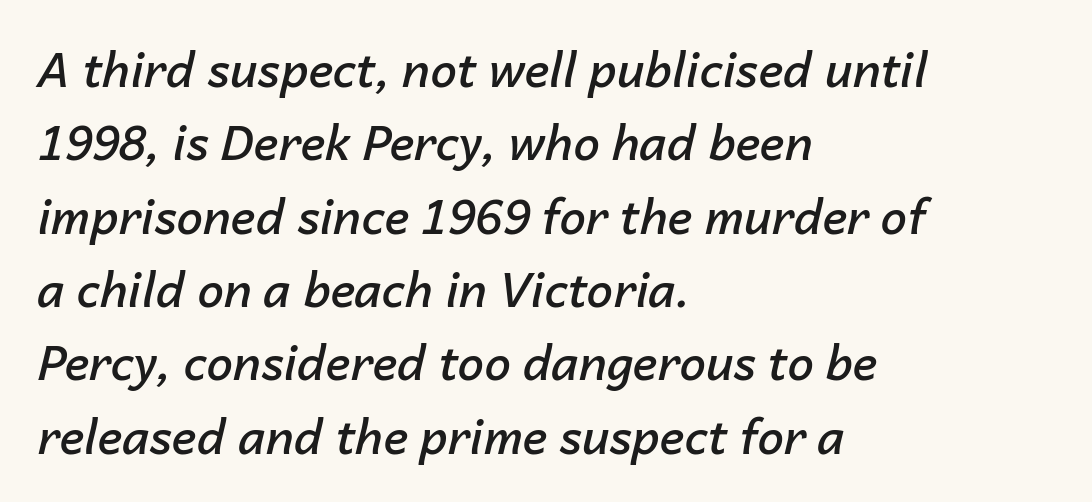
Q: Is the text bold? A: Semi-bold.
Q: Is the text italic (slanted)? A: Yes, it leans right by about 14 degrees.
Q: Is the text underlined? A: No.
Q: How is the paragraph aligned? A: Left-aligned.
Q: Is the spacing between letters normal or unusually wide? A: Normal.
Q: Is the spacing between lines tight, normal or loose? A: Normal.
Q: Width (condensed, normal, or wide)? A: Normal.
Q: Stroke contrast? A: Low.
Q: x-height? A: Medium.
Q: Monospaced? A: No.
